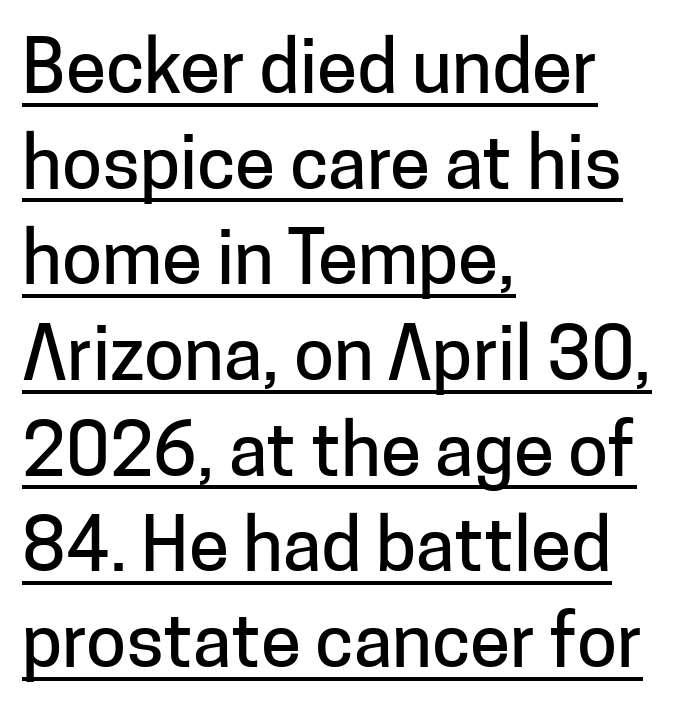
Q: Is the text italic (slanted)? A: No, it is upright.
Q: Is the typeface a serif or a sans-serif typeface? A: Sans-serif.
Q: Is the text underlined? A: Yes.
Q: How is the paragraph aligned? A: Left-aligned.
Q: Is the spacing between letters normal or unusually wide? A: Normal.
Q: Is the spacing between lines tight, normal or loose? A: Normal.
Q: Width (condensed, normal, or wide)? A: Normal.
Q: Stroke contrast? A: Low.
Q: x-height? A: Medium.
Q: Monospaced? A: No.
